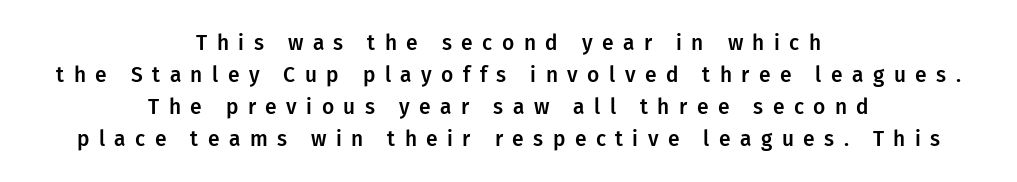
The image shows 21 px text type, upright; set centered, normal line spacing (1.52x), unusually wide letter spacing (+0.45 em), not underlined.
